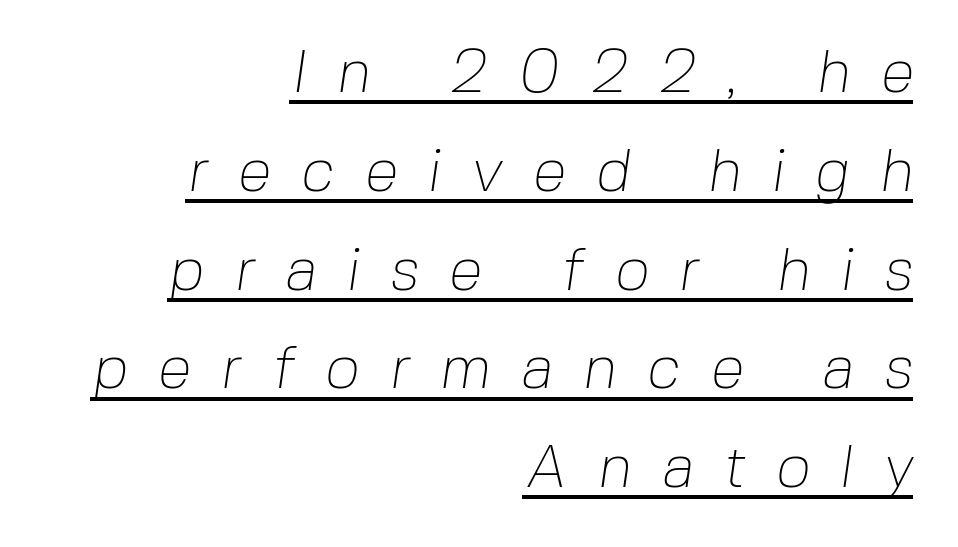
The image shows 61 px thin sans-serif type; set right-aligned, normal line spacing (1.62x), unusually wide letter spacing (+0.49 em), underlined; low stroke contrast and a medium x-height.
